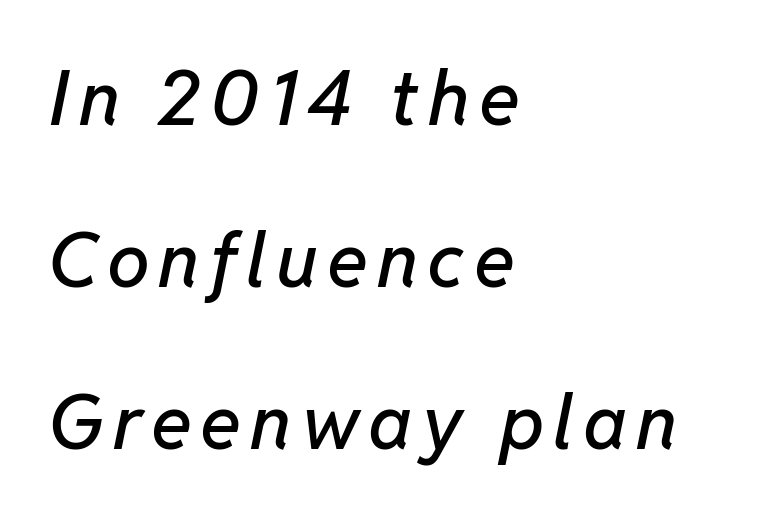
The image shows 76 px text type, italic (leaning right); set left-aligned, loose line spacing (2.13x), not underlined; low stroke contrast and a medium x-height.
